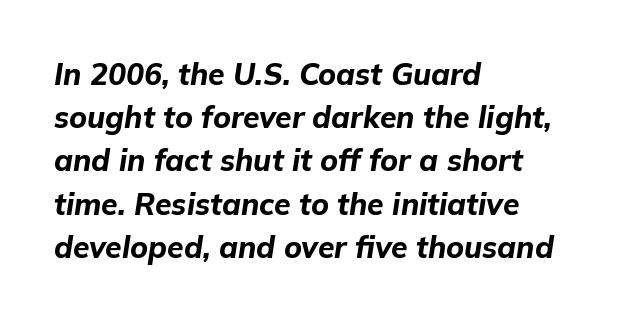
The image shows 30 px bold type, italic (leaning right); set left-aligned, normal line spacing (1.44x), normal letter spacing, not underlined; low stroke contrast and a medium x-height.
